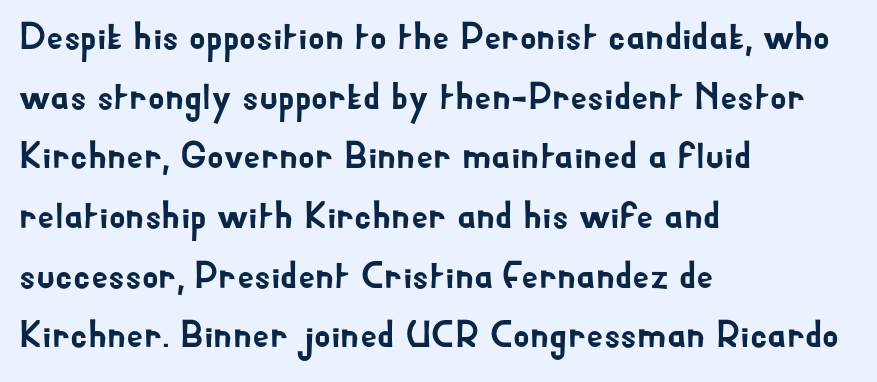
The image shows 38 px sans-serif type, upright; set left-aligned, normal line spacing (1.57x), normal letter spacing, not underlined; low stroke contrast and a small x-height.
